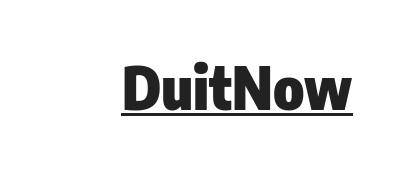
A typesetter would call this proportional, since set widths differ per character. Each line of the rendering has a horizontal stroke beneath the glyphs. The letters sit at their default tracking, neither squeezed nor spread. Designer's note — italics off, roman on. Plenty of ink on the page — the face is bold.
